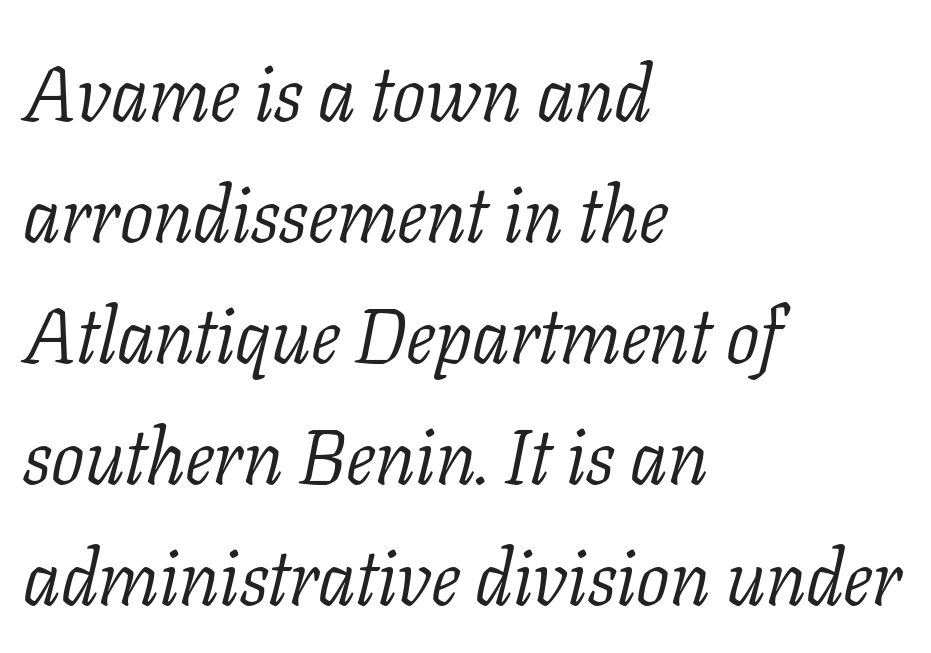
{"serif": "yes", "italic": "yes", "lean": "right", "slant_degrees": 11, "bold": "no", "weight": "light", "width": "normal", "stroke_contrast": "low", "x_height": "medium", "monospaced": "no", "underline": "no", "align": "left", "line_spacing": "normal", "line_spacing_ratio": 1.55, "letter_spacing": "normal", "letter_spacing_em": 0.0, "glyph_px": 78}
